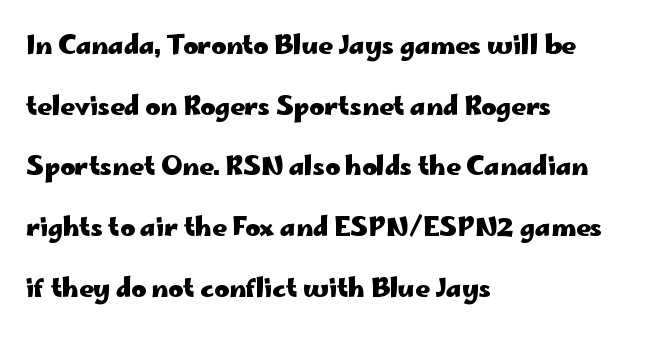
Q: Is the text bold? A: Yes.
Q: Is the text italic (slanted)? A: No, it is upright.
Q: Is the text underlined? A: No.
Q: How is the paragraph aligned? A: Left-aligned.
Q: Is the spacing between letters normal or unusually wide? A: Normal.
Q: Is the spacing between lines tight, normal or loose? A: Loose.
